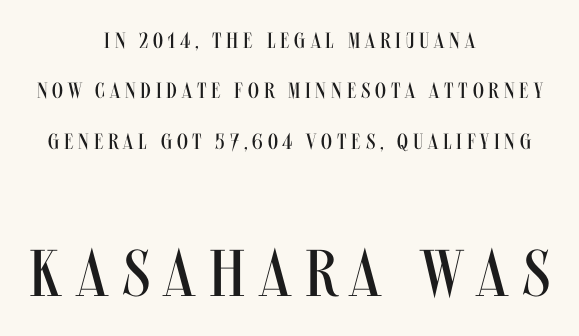
The image shows 66 px regular-weight, condensed sans-serif type, upright; set centered, loose line spacing (2.29x), unusually wide letter spacing (+0.22 em), not underlined; the second (bottom) block is 3.0x larger; medium stroke contrast and a large x-height.
